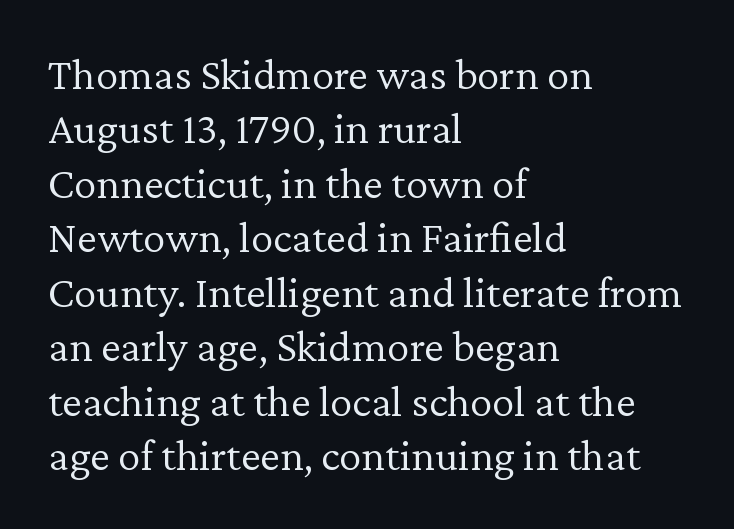
Q: Is the text bold? A: No.
Q: Is the text italic (slanted)? A: No, it is upright.
Q: Is the typeface a serif or a sans-serif typeface? A: Serif.
Q: Is the text underlined? A: No.
Q: How is the paragraph aligned? A: Left-aligned.
Q: Is the spacing between letters normal or unusually wide? A: Normal.
Q: Width (condensed, normal, or wide)? A: Normal.
Q: Stroke contrast? A: Low.
Q: x-height? A: Medium.
Q: Monospaced? A: No.
